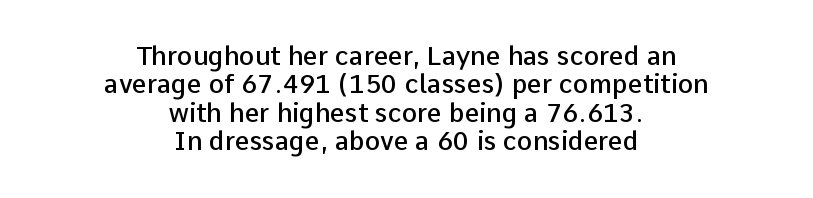
Q: Is the text bold? A: Semi-bold.
Q: Is the text italic (slanted)? A: No, it is upright.
Q: Is the text underlined? A: No.
Q: How is the paragraph aligned? A: Centered.
Q: Is the spacing between letters normal or unusually wide? A: Normal.
Q: Is the spacing between lines tight, normal or loose? A: Tight.
